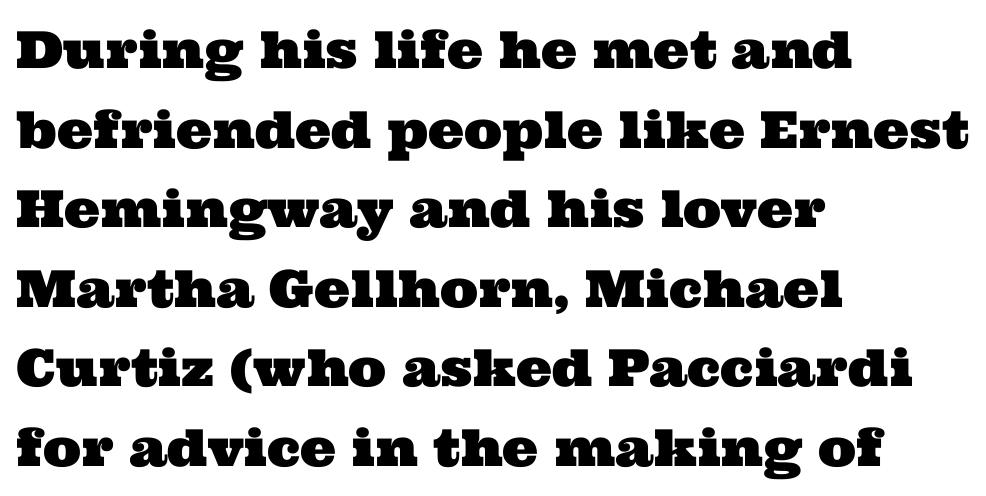
Q: Is the typeface a serif or a sans-serif typeface? A: Serif.
Q: Is the text underlined? A: No.
Q: How is the paragraph aligned? A: Left-aligned.
Q: Is the spacing between letters normal or unusually wide? A: Normal.
Q: Is the spacing between lines tight, normal or loose? A: Normal.
Q: Width (condensed, normal, or wide)? A: Wide.
Q: Stroke contrast? A: Medium.
Q: x-height? A: Medium.
Q: Monospaced? A: No.
